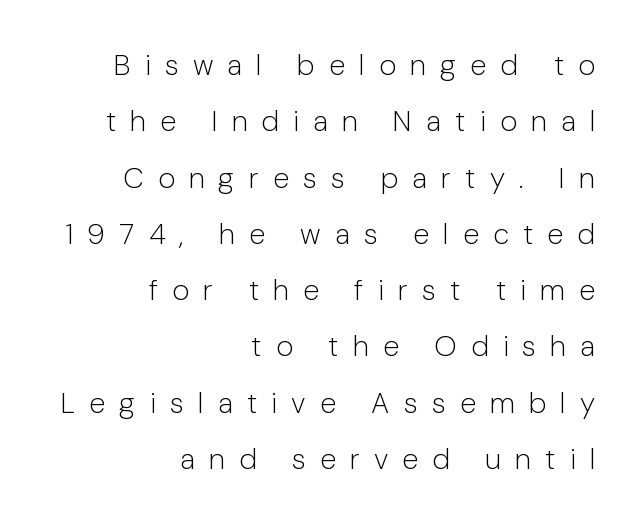
{"serif": "no", "italic": "no", "bold": "no", "weight": "light", "width": "normal", "stroke_contrast": "low", "x_height": "medium", "monospaced": "no", "underline": "no", "align": "right", "line_spacing": "loose", "line_spacing_ratio": 1.94, "letter_spacing": "wide", "letter_spacing_em": 0.49, "glyph_px": 29}
